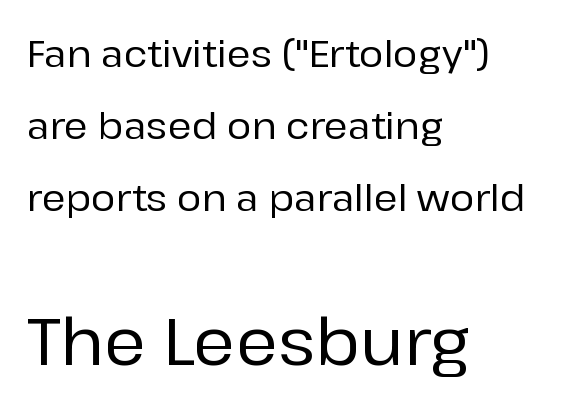
Q: Is the text italic (slanted)? A: No, it is upright.
Q: Is the typeface a serif or a sans-serif typeface? A: Sans-serif.
Q: Is the text underlined? A: No.
Q: How is the paragraph aligned? A: Left-aligned.
Q: Is the spacing between letters normal or unusually wide? A: Normal.
Q: Is the spacing between lines tight, normal or loose? A: Loose.
Q: Which block of text is set in a larger size, the first (top) or the second (bottom)? A: The second (bottom) one.
Q: Width (condensed, normal, or wide)? A: Normal.
Q: Stroke contrast? A: Low.
Q: x-height? A: Medium.
Q: Monospaced? A: No.
